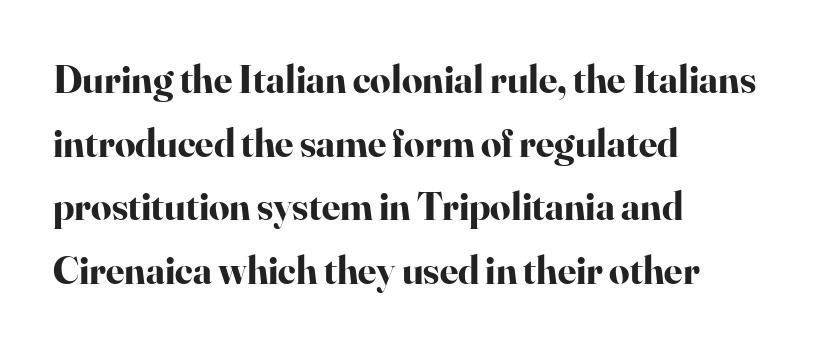
The image shows 40 px bold serif type, upright; set left-aligned, normal line spacing (1.59x), normal letter spacing, not underlined; high stroke contrast and a small x-height.
